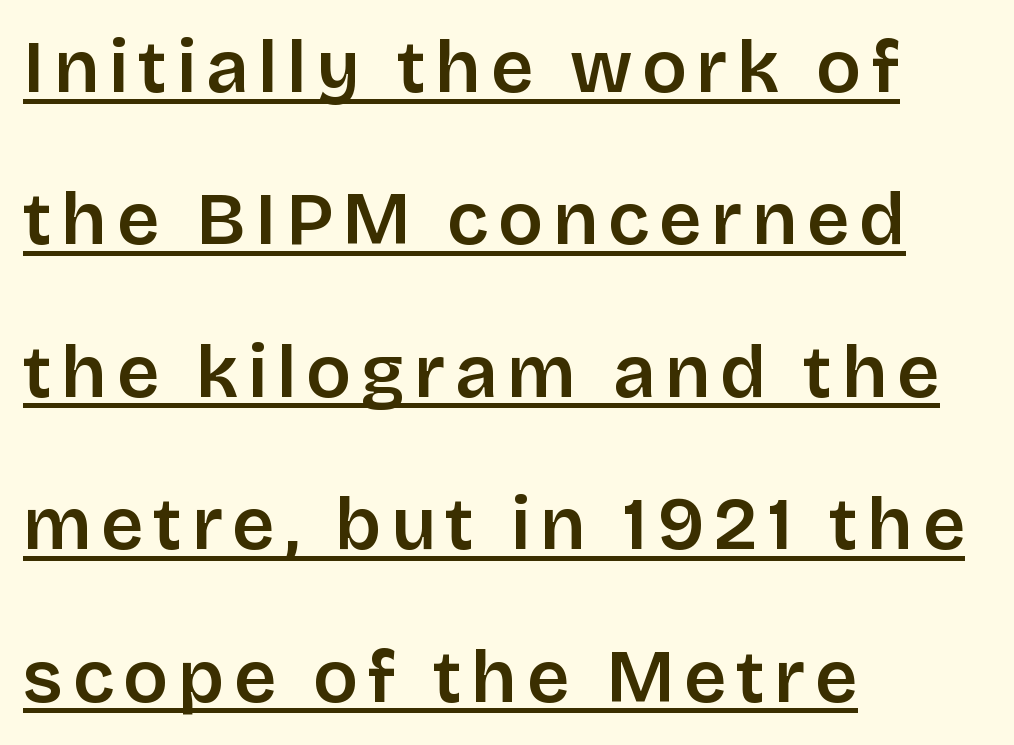
Q: Is the text bold? A: Semi-bold.
Q: Is the text italic (slanted)? A: No, it is upright.
Q: Is the typeface a serif or a sans-serif typeface? A: Sans-serif.
Q: Is the text underlined? A: Yes.
Q: How is the paragraph aligned? A: Left-aligned.
Q: Is the spacing between lines tight, normal or loose? A: Loose.
Q: Width (condensed, normal, or wide)? A: Normal.
Q: Stroke contrast? A: Low.
Q: x-height? A: Large.
Q: Monospaced? A: No.
